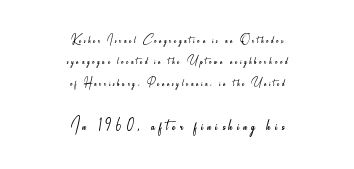
The letterforms stand isolated, each surrounded by extra space. The characters are drawn with everyday or finer stroke widths. You get the small type first, then a jump to larger type. Every row of glyphs is offset so its center matches the block's center. Quick note: interline space is typical.
